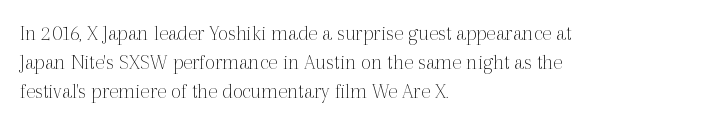
{"italic": "no", "bold": "no", "underline": "no", "align": "left", "line_spacing": "normal", "line_spacing_ratio": 1.31, "letter_spacing": "normal", "letter_spacing_em": 0.0, "glyph_px": 22}
